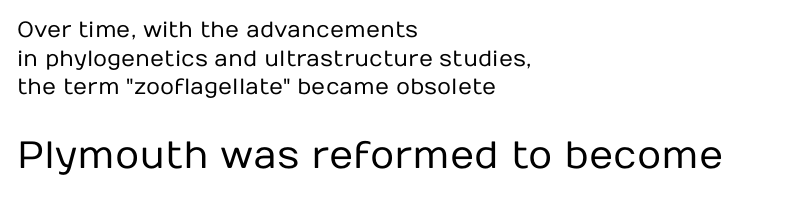
Reading down the block, your eye returns to a fixed left position each line. Stems and bowls with no extra thickness — not bold. If you squint, the bottom block still reads clearly — it's the larger of the two. This sample has the flowing, uneven cadence of proportional lettering.
